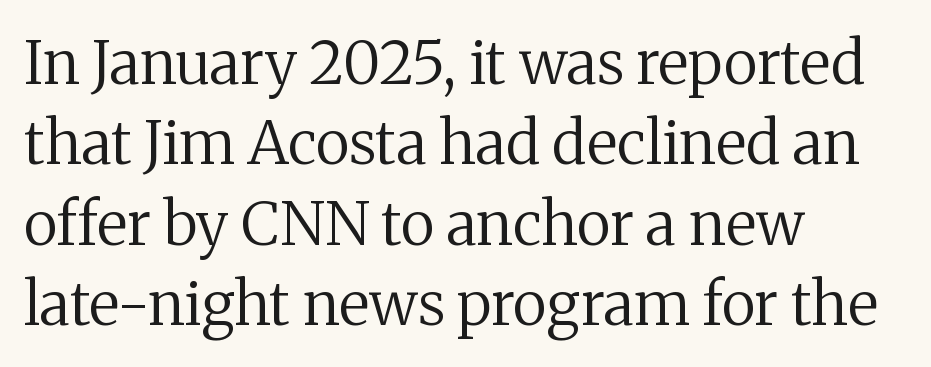
Q: Is the text bold? A: No.
Q: Is the text italic (slanted)? A: No, it is upright.
Q: Is the typeface a serif or a sans-serif typeface? A: Serif.
Q: Is the text underlined? A: No.
Q: How is the paragraph aligned? A: Left-aligned.
Q: Is the spacing between letters normal or unusually wide? A: Normal.
Q: Is the spacing between lines tight, normal or loose? A: Normal.
Q: Width (condensed, normal, or wide)? A: Normal.
Q: Stroke contrast? A: Medium.
Q: x-height? A: Medium.
Q: Monospaced? A: No.
